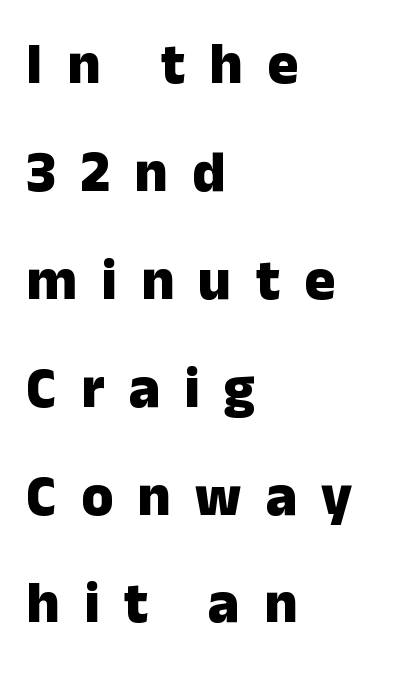
A typesetter would mark this as roman, not italic. The string is rendered with underlining switched off. The type family on display is of the sans-serif kind. The rendering inserts visible extra space after every character. Is the block centered? No — it sits flush against the left margin.
